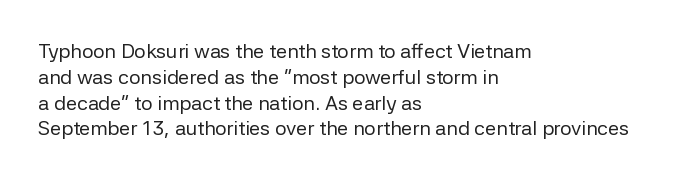
Interline gaps are of average width in this sample. Style check: upright. Tracking here is standard; glyphs follow each other at the usual distance. Stroke mass is kept to a normal reading level or below. Beneath every word, the page is bare. Leftover space on each line is placed entirely after the last word.
